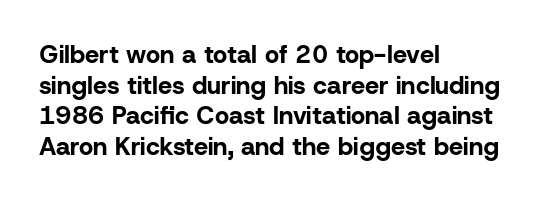
The image shows 25 px bold type, upright; set left-aligned, line spacing 1.23x, normal letter spacing, not underlined.
